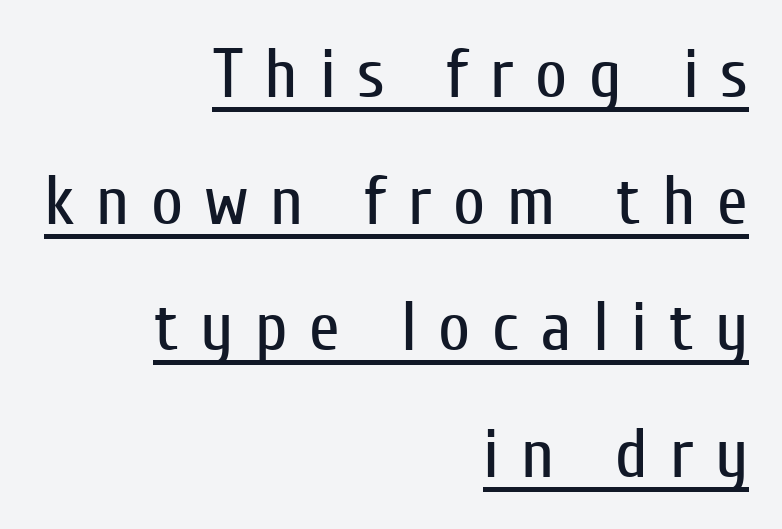
The image shows 70 px regular-weight, condensed sans-serif type, upright; set right-aligned, line spacing 1.81x, unusually wide letter spacing (+0.31 em), underlined; low stroke contrast and a medium x-height.
